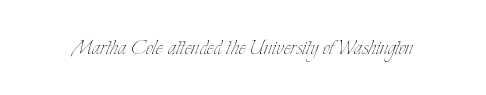
Q: Is the text bold? A: No.
Q: Is the text italic (slanted)? A: Yes.
Q: Is the text underlined? A: No.
Q: Is the spacing between letters normal or unusually wide? A: Normal.
